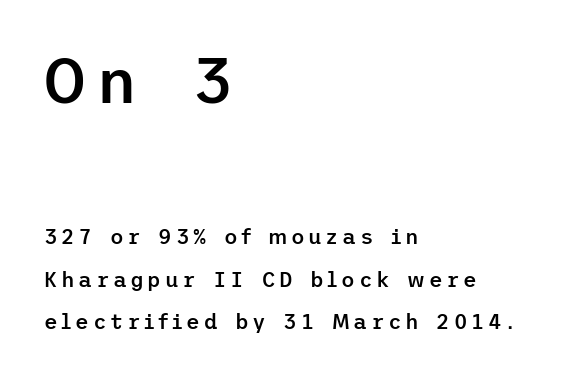
{"serif": "no", "italic": "no", "bold": "semi", "weight": "semibold", "width": "normal", "stroke_contrast": "low", "x_height": "medium", "underline": "no", "align": "left", "line_spacing": "loose", "line_spacing_ratio": 2.02, "larger_block": "first", "size_ratio": 3.05, "glyph_px": 64}
